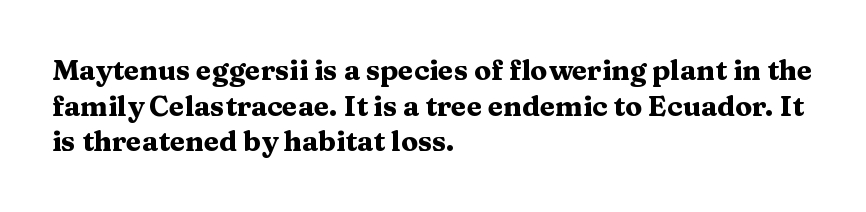
The image shows 28 px heavy, wide serif type, upright; set left-aligned, normal line spacing (1.27x), normal letter spacing, not underlined; medium stroke contrast and a medium x-height.
